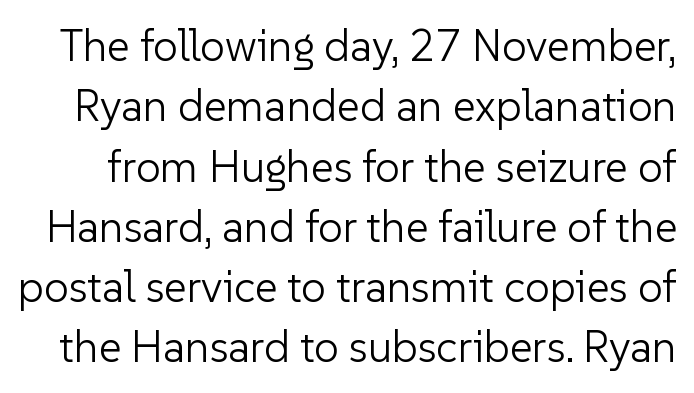
{"serif": "no", "italic": "no", "bold": "no", "weight": "light", "width": "normal", "stroke_contrast": "low", "x_height": "medium", "monospaced": "no", "underline": "no", "line_spacing": "normal", "line_spacing_ratio": 1.37, "letter_spacing": "normal", "letter_spacing_em": 0.0, "glyph_px": 44}
